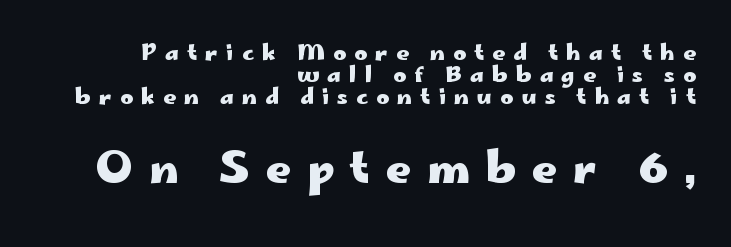
The image shows 43 px heavy, wide sans-serif type, upright; set right-aligned, tight line spacing (1.0x), unusually wide letter spacing (+0.37 em), not underlined; the second (bottom) block is 1.95x larger; low stroke contrast and a small x-height.
